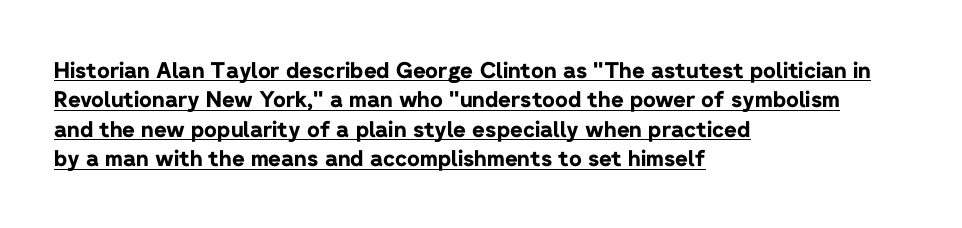
The image shows 22 px bold type, upright; set left-aligned, normal line spacing (1.34x), normal letter spacing, underlined.
